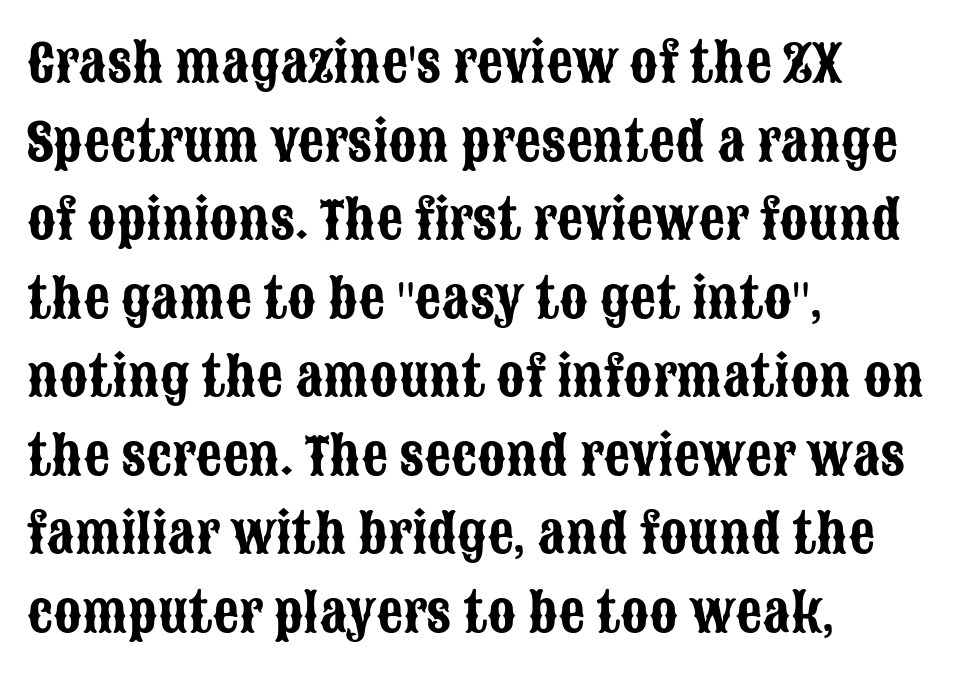
Q: Is the text italic (slanted)? A: No, it is upright.
Q: Is the typeface a serif or a sans-serif typeface? A: Sans-serif.
Q: Is the text underlined? A: No.
Q: How is the paragraph aligned? A: Left-aligned.
Q: Is the spacing between letters normal or unusually wide? A: Normal.
Q: Is the spacing between lines tight, normal or loose? A: Normal.
Q: Width (condensed, normal, or wide)? A: Condensed.
Q: Stroke contrast? A: Low.
Q: x-height? A: Large.
Q: Monospaced? A: No.
